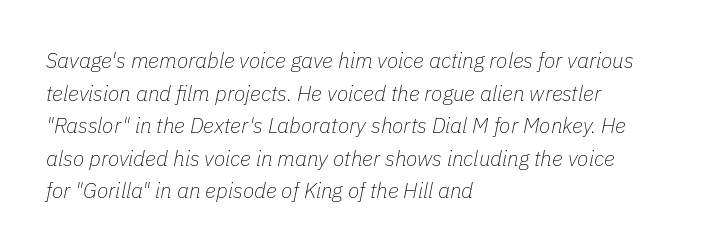
Is the type slanted? Yes — the strokes lean at a clear angle. Rows of type keep a routine distance in the vertical direction. The specimen omits any rule beneath the text block's lines. The font sits on the lighter half of the weight spectrum, regular included. The letters sit at their default tracking, neither squeezed nor spread.
